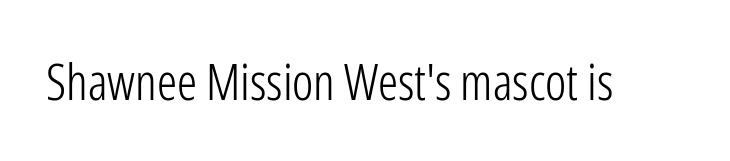
The image shows 50 px light, condensed sans-serif type, upright; set normal letter spacing, not underlined; low stroke contrast and a medium x-height.
